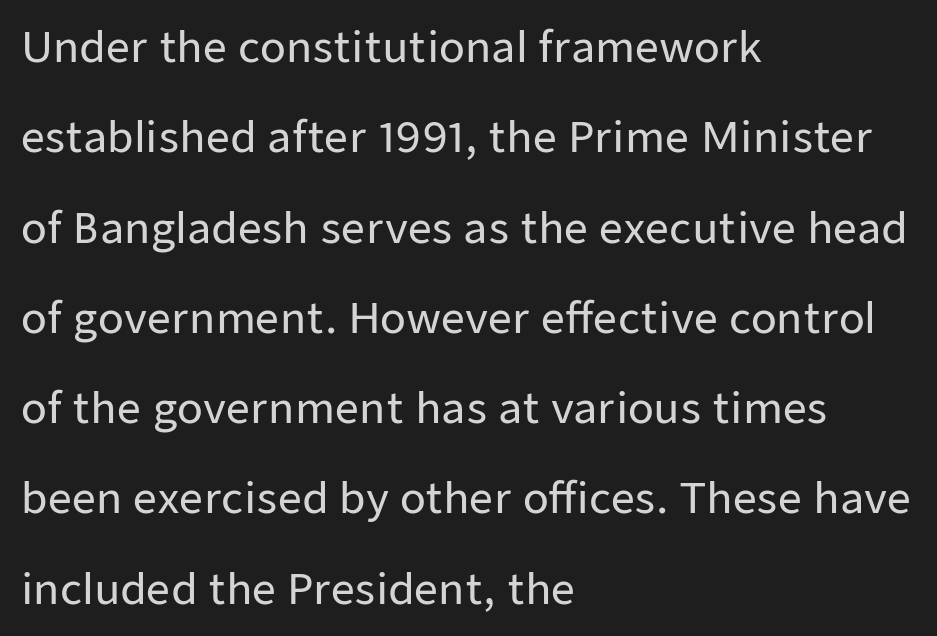
Q: Is the text italic (slanted)? A: No, it is upright.
Q: Is the typeface a serif or a sans-serif typeface? A: Sans-serif.
Q: Is the text underlined? A: No.
Q: How is the paragraph aligned? A: Left-aligned.
Q: Is the spacing between letters normal or unusually wide? A: Normal.
Q: Is the spacing between lines tight, normal or loose? A: Loose.
Q: Width (condensed, normal, or wide)? A: Normal.
Q: Stroke contrast? A: Low.
Q: x-height? A: Medium.
Q: Monospaced? A: No.
